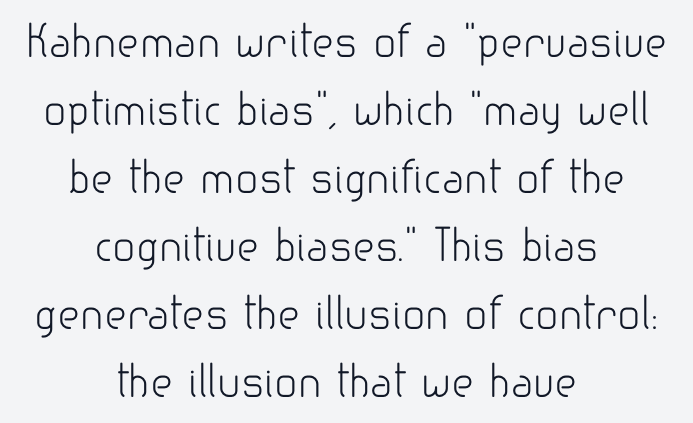
{"serif": "no", "italic": "no", "bold": "no", "weight": "light", "width": "normal", "stroke_contrast": "low", "x_height": "small", "monospaced": "no", "underline": "no", "align": "center", "line_spacing": "normal", "line_spacing_ratio": 1.58, "letter_spacing": "normal", "letter_spacing_em": 0.0, "glyph_px": 43}
